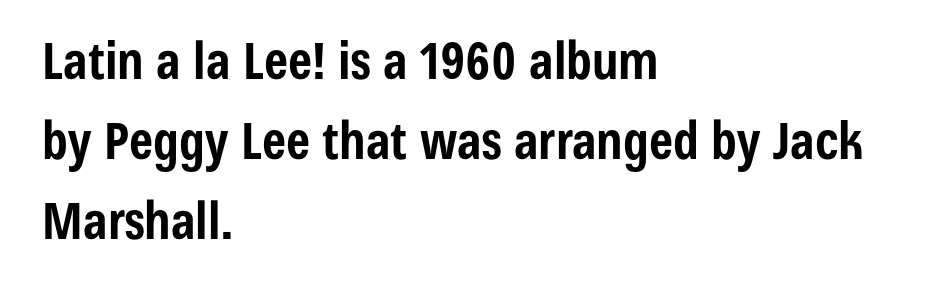
{"serif": "no", "italic": "no", "bold": "yes", "weight": "bold", "width": "condensed", "stroke_contrast": "low", "x_height": "medium", "monospaced": "no", "underline": "no", "align": "left", "line_spacing": "normal", "line_spacing_ratio": 1.57, "letter_spacing": "normal", "letter_spacing_em": 0.0, "glyph_px": 51}
